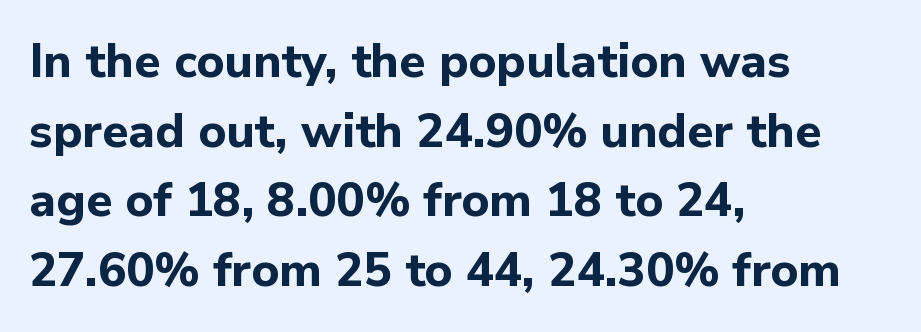
The image shows 47 px bold sans-serif type, upright; set left-aligned, normal line spacing (1.48x), normal letter spacing, not underlined; low stroke contrast and a medium x-height.
